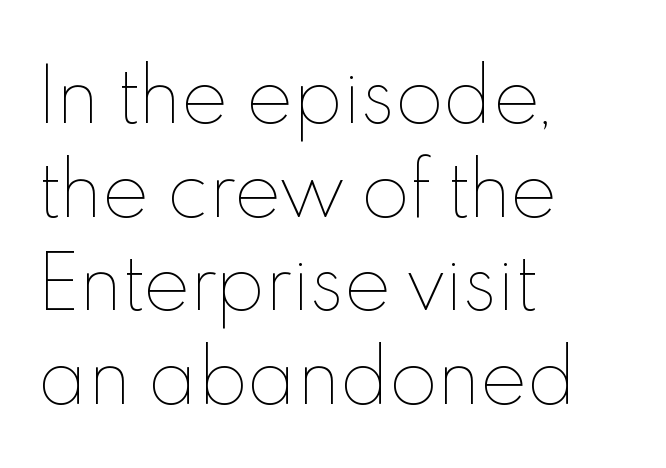
Q: Is the text bold? A: No.
Q: Is the text italic (slanted)? A: No, it is upright.
Q: Is the text underlined? A: No.
Q: How is the paragraph aligned? A: Left-aligned.
Q: Is the spacing between letters normal or unusually wide? A: Normal.
Q: Is the spacing between lines tight, normal or loose? A: Normal.
Q: Width (condensed, normal, or wide)? A: Normal.
Q: x-height? A: Small.
Q: Monospaced? A: No.
